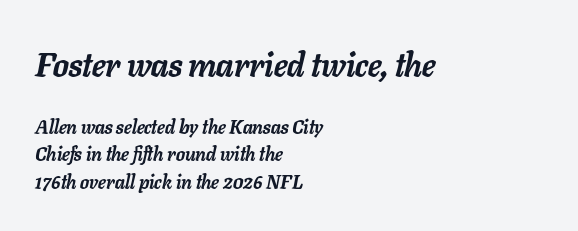
Typeset ragged right — the left edge is the straight one. The designer gave the opening block more size than the closing block. Descender tails drop into unmarked territory. Italic: yes, the glyphs are oblique. Vertical spacing — default. Is this a fixed-width face? No — the glyphs have proportional, varying widths.
